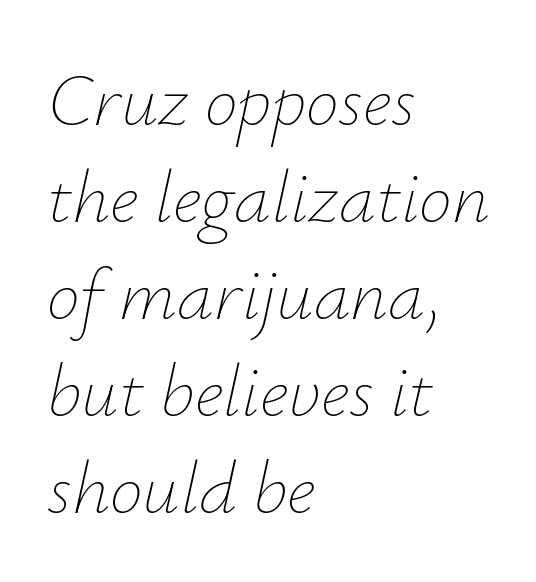
The image shows 74 px thin type, italic (leaning right); set left-aligned, normal line spacing (1.31x), normal letter spacing, not underlined; low stroke contrast and a small x-height.
